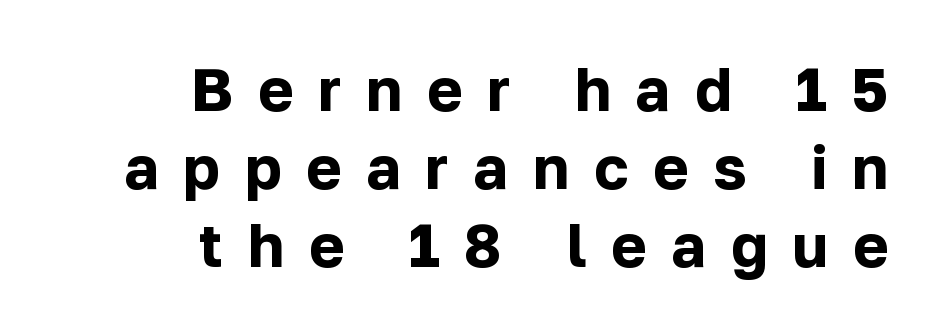
{"serif": "no", "italic": "no", "bold": "yes", "weight": "bold", "width": "normal", "stroke_contrast": "low", "x_height": "medium", "monospaced": "no", "underline": "no", "align": "right", "line_spacing": "normal", "line_spacing_ratio": 1.3, "letter_spacing": "wide", "letter_spacing_em": 0.41, "glyph_px": 60}
